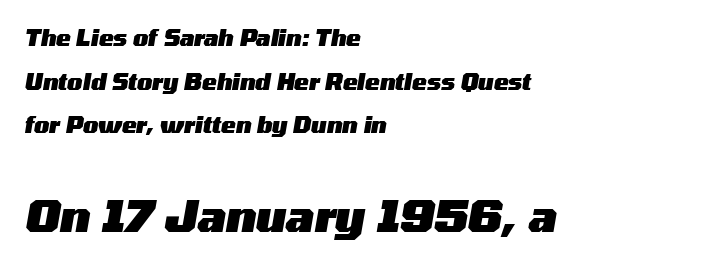
The image shows 43 px heavy, wide type, italic (leaning right); set left-aligned, loose line spacing (1.98x), normal letter spacing, not underlined; the second (bottom) block is 1.95x larger; medium stroke contrast and a medium x-height.
